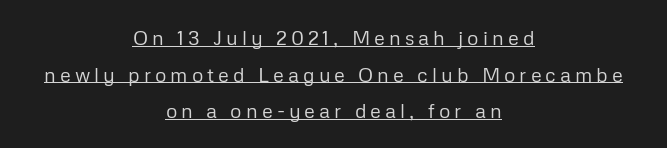
{"italic": "no", "bold": "no", "underline": "yes", "align": "center", "line_spacing_ratio": 1.83, "letter_spacing": "wide", "letter_spacing_em": 0.2, "glyph_px": 20}
